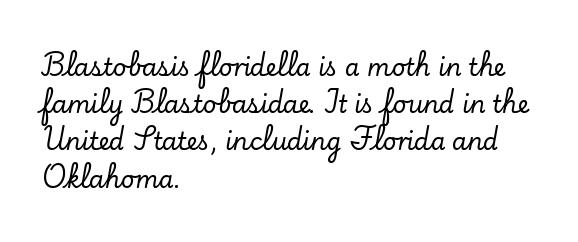
{"underline": "no", "align": "left", "line_spacing": "normal", "line_spacing_ratio": 1.55, "letter_spacing": "normal", "letter_spacing_em": 0.0, "glyph_px": 24}
